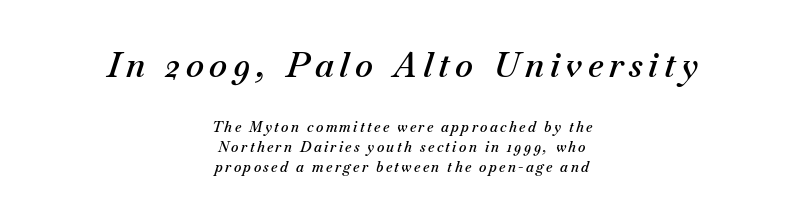
Larger block? The one above; the one below is distinctly smaller. Typesetter's note: demi weight, one step under bold. A centered setting, common on invitations and titles, is used for this passage. Honestly, there is no underline to notice here at all. Is the type slanted? Yes — the strokes lean at a clear angle. You could not count columns in this text — the font is proportionally spaced.
